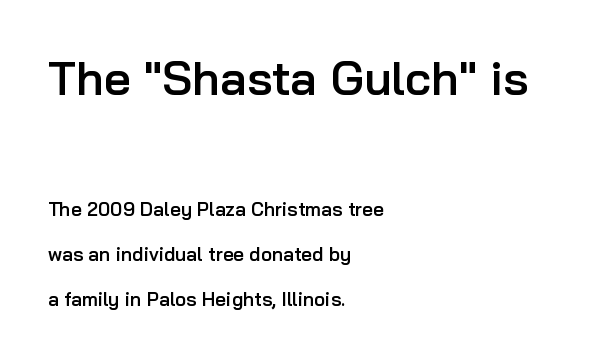
In CSS terms this would be text-align: left. Reading down the column, the eye jumps a long way to each next line. No feet cap the strokes, marking this as sans-serif type. Think of a printed novel: that variable character pitch is what you see here. Stems and bowls a touch heavier than normal — semibold.
